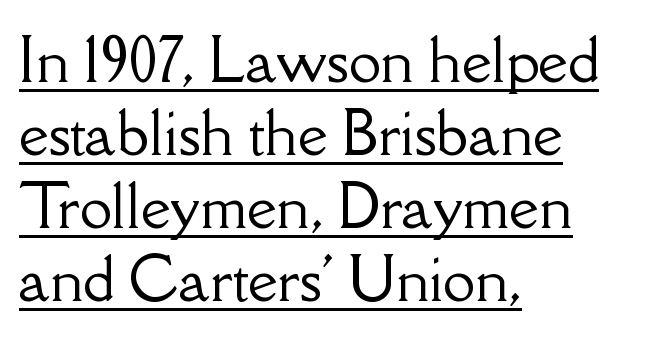
The setting favours the left margin, as ordinary paragraphs usually do. Students, observe: this is what conventionally led text looks like. Honestly, the letter spacing is just normal — you wouldn't notice it. The passage shown is typed in a proportional face where columns would drift. The specimen reads as upright at a glance.
